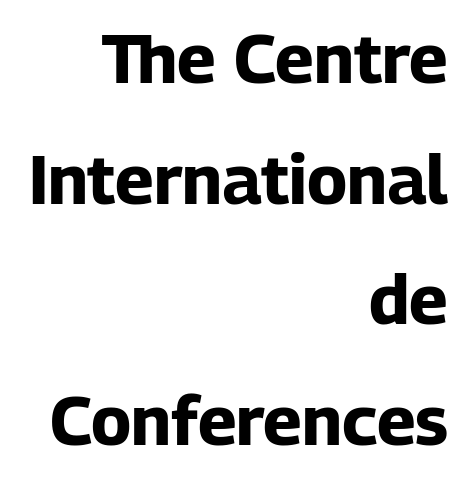
The letters advance in unequal steps, a hallmark of proportional type. Posture: straight, roman, zero tilt. Does the copy run flush right? Yes — the right margin is perfectly even. Serifs: no, the terminals of the letterforms are clean. How heavy is the stroke? Heavy — this is a bold. Quick note: underline off.
